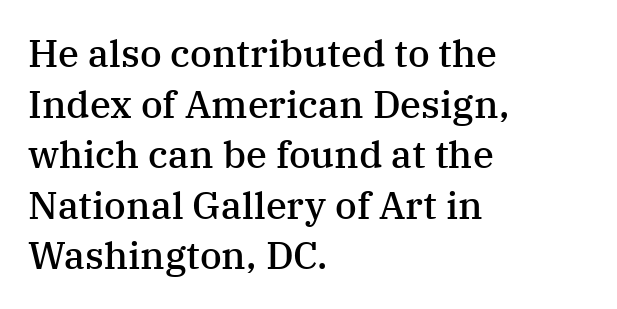
Reading down the column, the eye jumps a familiar distance to each next line. Type without underlining. You could not count columns in this text — the font is proportionally spaced. Note: serifs present on the glyphs. Every stem runs plumb, perpendicular to the baseline. The rendering uses a semibold face; strokes are thickened but not to full bold.
